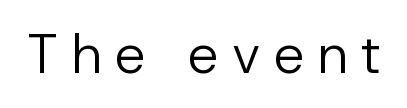
The image shows 55 px regular-weight sans-serif type, upright; set unusually wide letter spacing (+0.23 em), not underlined; low stroke contrast and a medium x-height.
